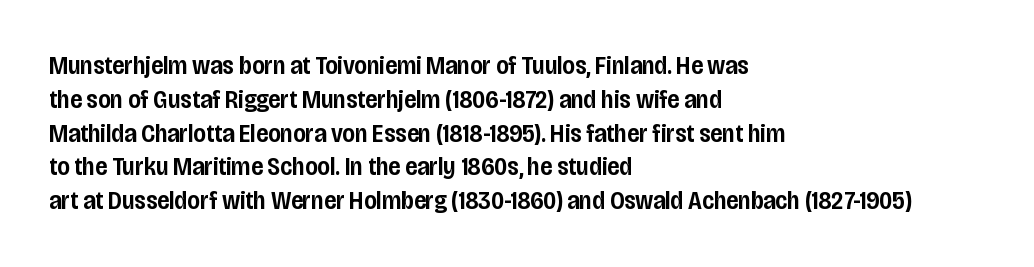
Look at the tracking — it's just the regular setting, nothing added. Line starts are locked; line ends wander. No word sits above an underline. The sample has been set in demibold, a notch under bold.
